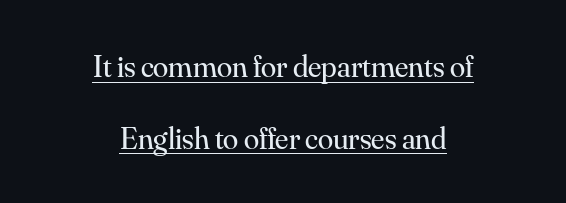
This sample carries an underscore along the baseline area. The lines are quadded center. The leading is generous, giving the passage an open texture. Serif or sans? Serif — the stroke terminals have little feet. There is no visible air inserted between adjacent glyphs. The passage shown is typed in a proportional face where columns would drift.
